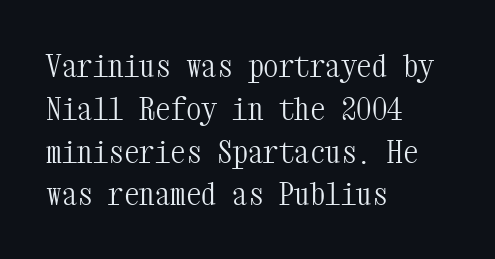
The image shows 31 px light, condensed serif type, upright, monospaced; set left-aligned, normal line spacing (1.38x), normal letter spacing, not underlined; medium stroke contrast and a medium x-height.
